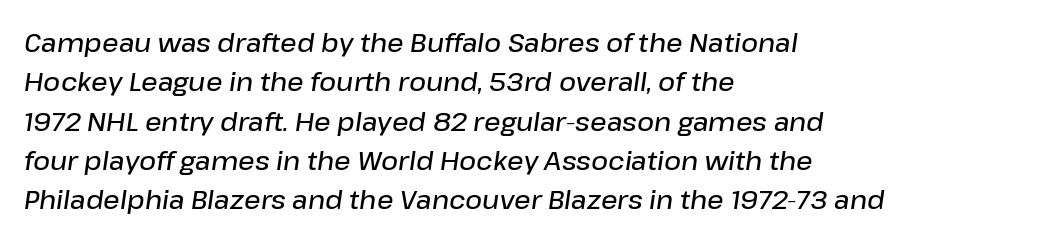
Would a proofreader flag this as italicized? Yes. Leftover space on each line is placed entirely after the last word. Bare-footed words on every line. How heavy is the stroke? Medium-heavy — a semibold, shy of bold. This rendering leaves character spacing at its baseline value. Regular leading.
